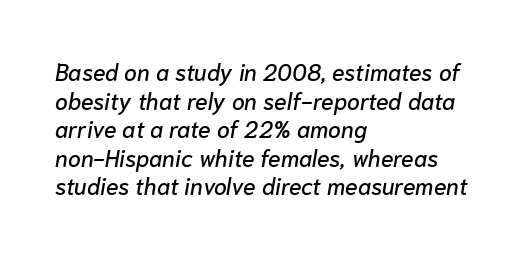
{"italic": "yes", "lean": "right", "slant_degrees": 10, "underline": "no", "align": "left", "line_spacing_ratio": 1.24, "letter_spacing": "normal", "letter_spacing_em": 0.0, "glyph_px": 23}
